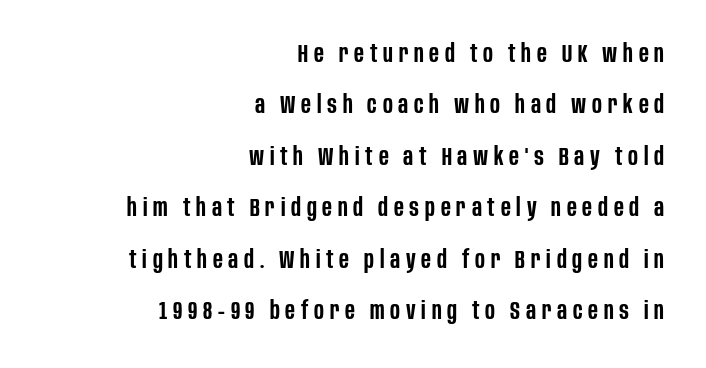
{"italic": "no", "bold": "semi", "underline": "no", "align": "right", "line_spacing": "loose", "line_spacing_ratio": 2.06, "letter_spacing": "wide", "letter_spacing_em": 0.23, "glyph_px": 25}
